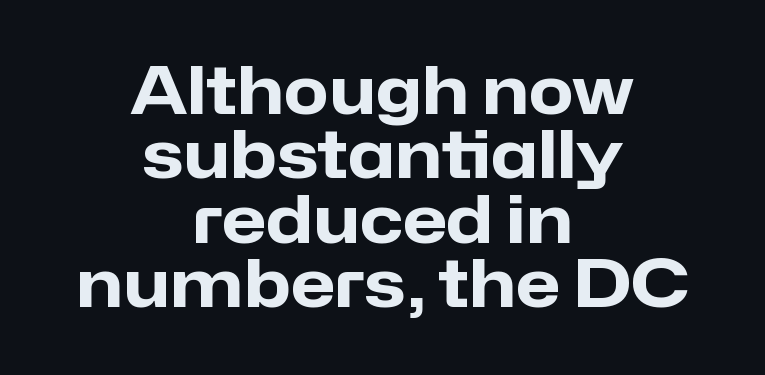
Q: Is the text bold? A: Yes.
Q: Is the text italic (slanted)? A: No, it is upright.
Q: Is the typeface a serif or a sans-serif typeface? A: Sans-serif.
Q: Is the text underlined? A: No.
Q: How is the paragraph aligned? A: Centered.
Q: Is the spacing between letters normal or unusually wide? A: Normal.
Q: Is the spacing between lines tight, normal or loose? A: Tight.
Q: Width (condensed, normal, or wide)? A: Normal.
Q: Stroke contrast? A: Low.
Q: x-height? A: Medium.
Q: Monospaced? A: No.
